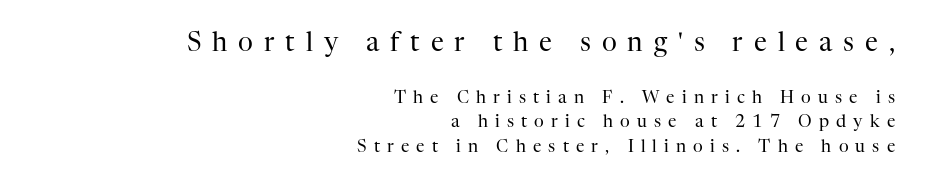
{"italic": "no", "bold": "no", "underline": "no", "align": "right", "line_spacing": "normal", "line_spacing_ratio": 1.43, "letter_spacing": "wide", "letter_spacing_em": 0.42, "larger_block": "first", "size_ratio": 1.53, "glyph_px": 26}
